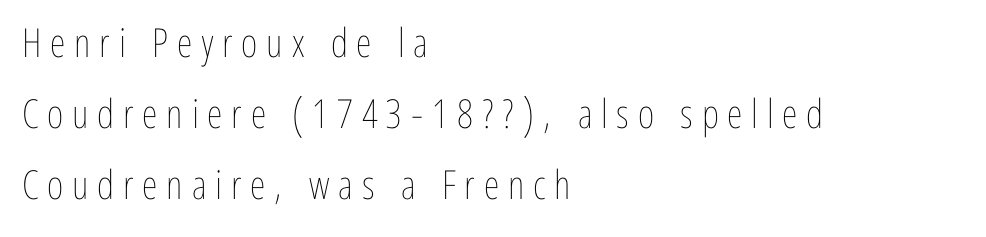
The weight would be labelled regular, book, light, or lighter still. This sample uses expanded letter spacing, leaving extra air between glyphs. Unmarked baselines from the first word to the last. This sample has the flowing, uneven cadence of proportional lettering. No italicization has been applied; the sample stays upright.
